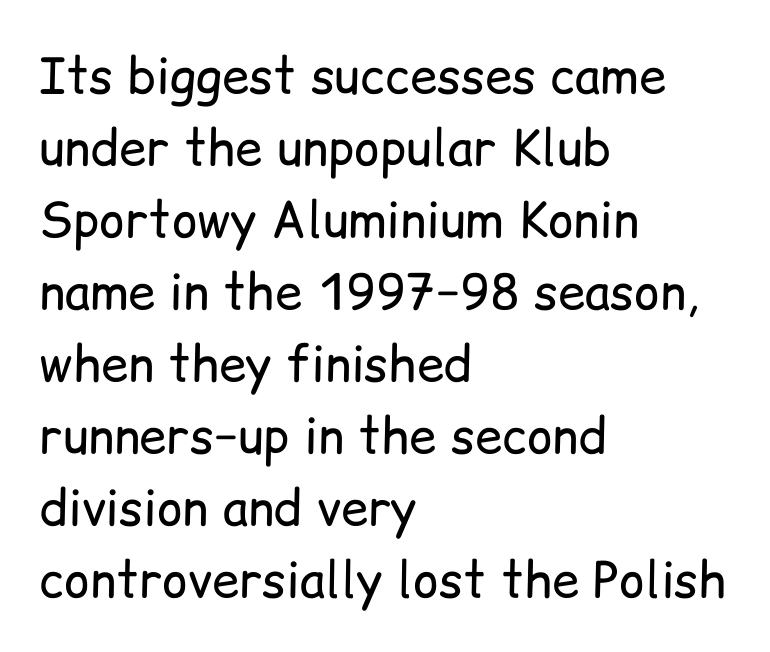
The image shows 49 px regular-weight sans-serif type, upright; set left-aligned, normal line spacing (1.47x), normal letter spacing, not underlined; low stroke contrast and a medium x-height.
